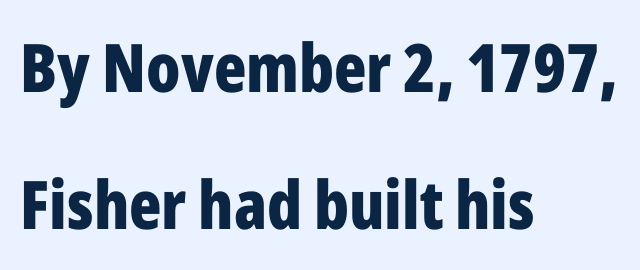
The image shows 67 px bold, condensed sans-serif type, upright; set left-aligned, loose line spacing (2.05x), normal letter spacing, not underlined; low stroke contrast and a medium x-height.
